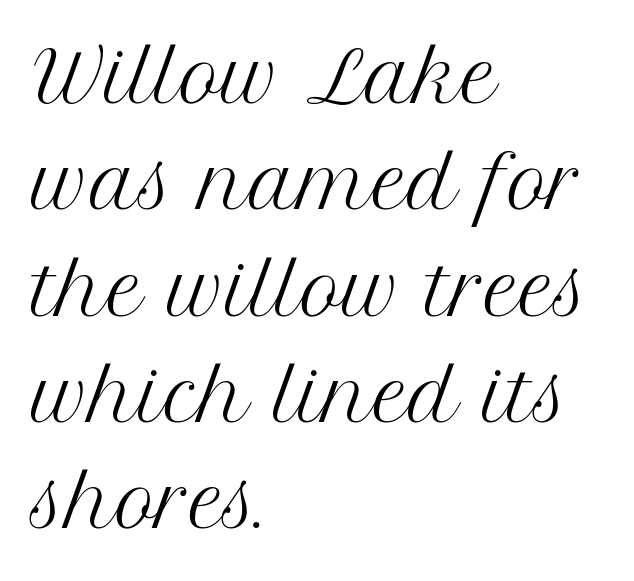
{"bold": "no", "weight": "regular", "width": "normal", "stroke_contrast": "medium", "x_height": "medium", "monospaced": "no", "underline": "no", "align": "left", "line_spacing": "normal", "line_spacing_ratio": 1.54, "letter_spacing": "normal", "letter_spacing_em": 0.0, "glyph_px": 69}
